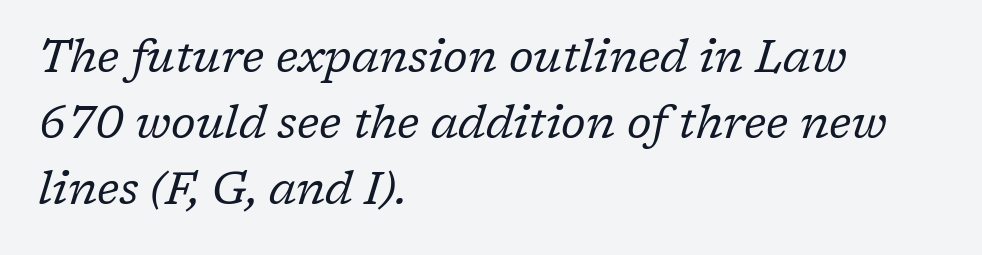
Style check: oblique. What's the leading like? Ordinary, nothing unusual. No chunkiness to these letters — they're not bold. Check under the words: just untouched page.
